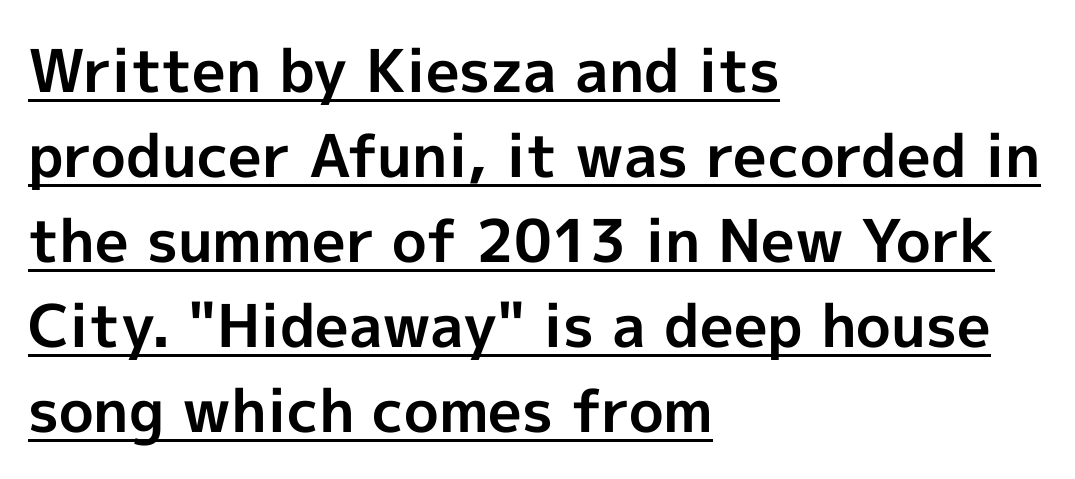
The image shows 59 px bold sans-serif type, upright; set left-aligned, normal line spacing (1.44x), normal letter spacing, underlined; a medium x-height.
